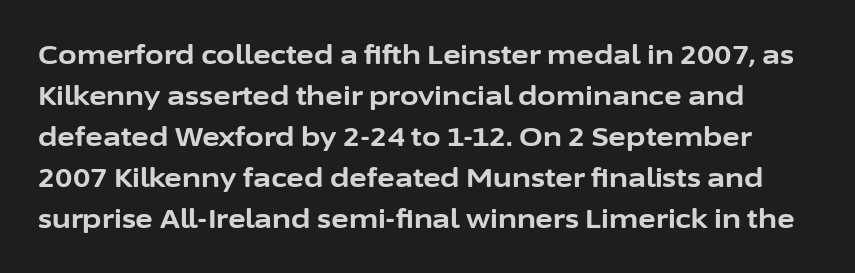
{"italic": "no", "bold": "yes", "underline": "no", "line_spacing": "normal", "line_spacing_ratio": 1.52, "letter_spacing": "normal", "letter_spacing_em": 0.0, "glyph_px": 27}
